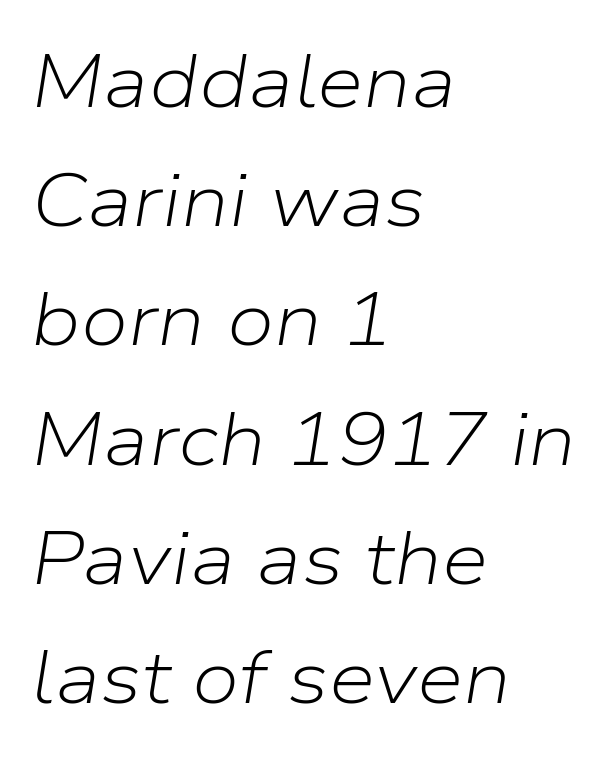
{"italic": "yes", "lean": "right", "slant_degrees": 9, "bold": "no", "weight": "light", "width": "normal", "stroke_contrast": "low", "x_height": "medium", "monospaced": "no", "underline": "no", "align": "left", "line_spacing": "normal", "line_spacing_ratio": 1.59, "letter_spacing": "normal", "letter_spacing_em": 0.0, "glyph_px": 75}
